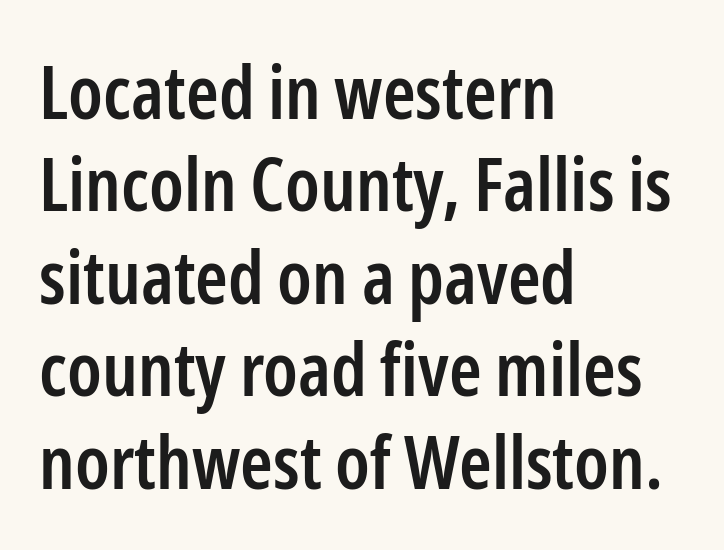
The image shows 74 px semibold, condensed sans-serif type, upright; set left-aligned, normal line spacing (1.25x), normal letter spacing, not underlined; low stroke contrast and a medium x-height.
